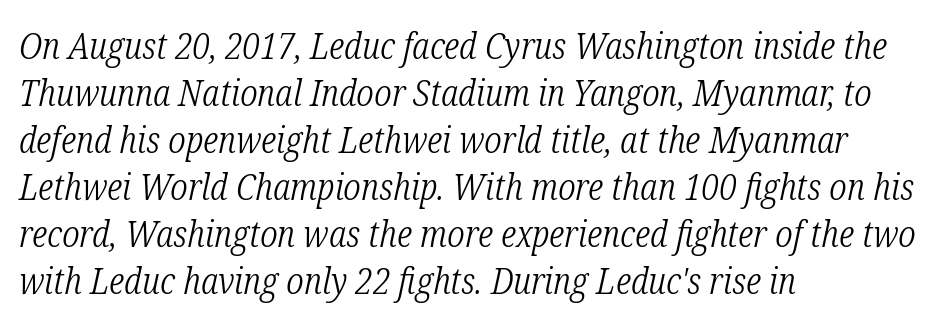
Q: Is the text bold? A: No.
Q: Is the text italic (slanted)? A: Yes, it leans right by about 12 degrees.
Q: Is the typeface a serif or a sans-serif typeface? A: Serif.
Q: Is the text underlined? A: No.
Q: How is the paragraph aligned? A: Left-aligned.
Q: Is the spacing between letters normal or unusually wide? A: Normal.
Q: Is the spacing between lines tight, normal or loose? A: Normal.
Q: Width (condensed, normal, or wide)? A: Condensed.
Q: Stroke contrast? A: Low.
Q: x-height? A: Medium.
Q: Monospaced? A: No.
